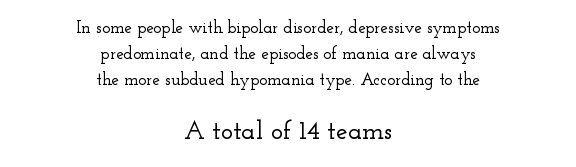
Q: Is the text italic (slanted)? A: No, it is upright.
Q: Is the text underlined? A: No.
Q: How is the paragraph aligned? A: Centered.
Q: Is the spacing between letters normal or unusually wide? A: Normal.
Q: Is the spacing between lines tight, normal or loose? A: Normal.
Q: Which block of text is set in a larger size, the first (top) or the second (bottom)? A: The second (bottom) one.
